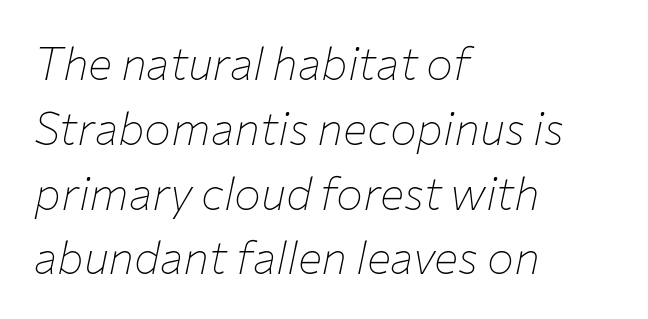
{"italic": "yes", "lean": "right", "slant_degrees": 12, "bold": "no", "weight": "thin", "width": "normal", "stroke_contrast": "low", "x_height": "medium", "monospaced": "no", "underline": "no", "align": "left", "line_spacing": "normal", "line_spacing_ratio": 1.44, "letter_spacing": "normal", "letter_spacing_em": 0.0, "glyph_px": 45}
